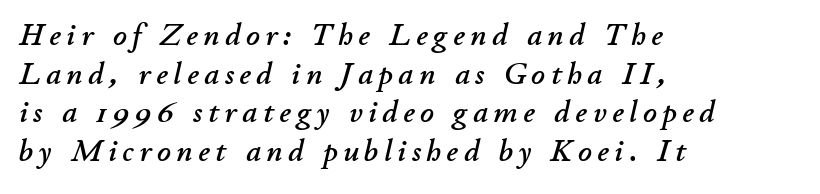
{"italic": "yes", "lean": "right", "slant_degrees": 11, "width": "normal", "stroke_contrast": "low", "x_height": "small", "monospaced": "no", "underline": "no", "align": "left", "line_spacing": "normal", "line_spacing_ratio": 1.29, "glyph_px": 30}
